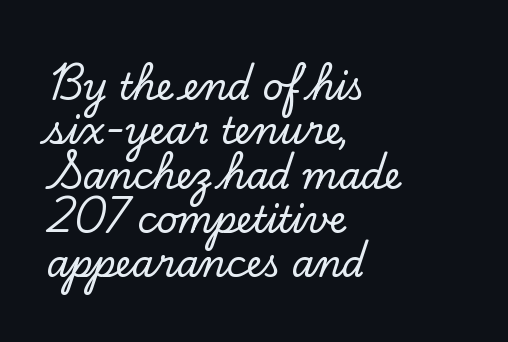
The image shows 36 px serif type; set left-aligned, line spacing 1.23x, normal letter spacing, not underlined; low stroke contrast and a small x-height.
